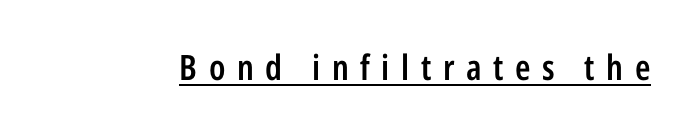
The image shows 35 px semibold, condensed sans-serif type, upright; set unusually wide letter spacing (+0.33 em), underlined; low stroke contrast and a medium x-height.
